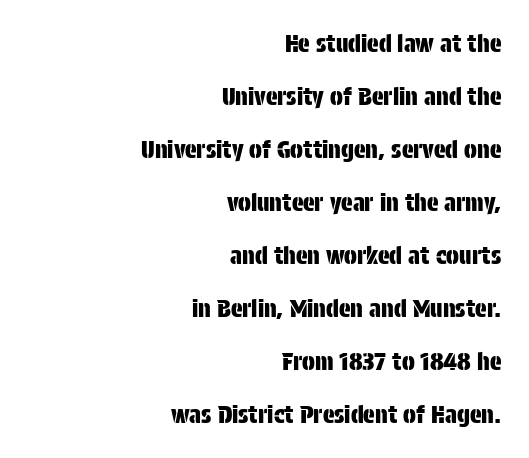
{"italic": "no", "underline": "no", "align": "right", "line_spacing": "loose", "line_spacing_ratio": 2.21, "letter_spacing": "normal", "letter_spacing_em": 0.0, "glyph_px": 24}
